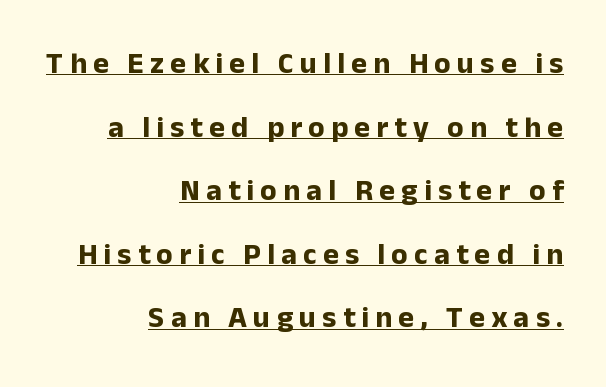
The image shows 30 px bold sans-serif type, upright; set right-aligned, loose line spacing (2.12x), unusually wide letter spacing (+0.21 em), underlined; low stroke contrast and a medium x-height.
